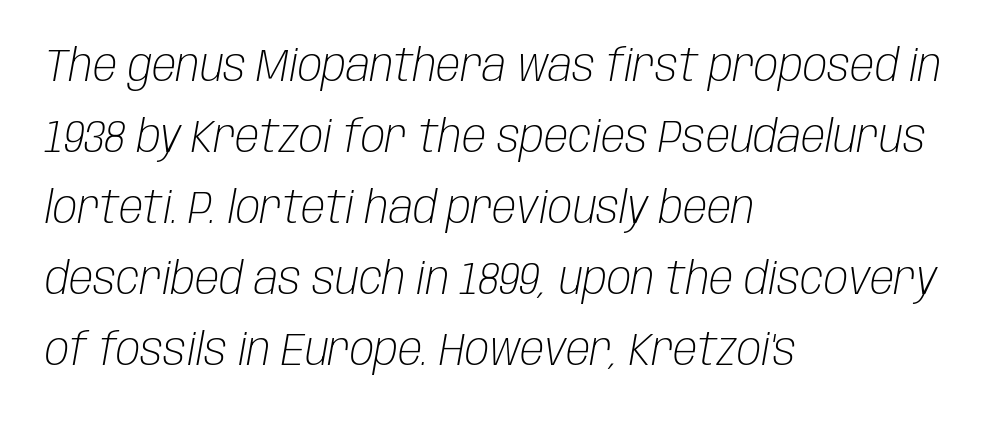
Has an underline been added? It has not. Is the stroke heavy? The answer is a plain regular-or-lighter. You could call the tracking neutral — neither tight nor loose. Reading down the column, the eye jumps a familiar distance to each next line. These lines are rendered in a variable-pitch font. If you drew a ruler down the left edge, every line would touch it.
